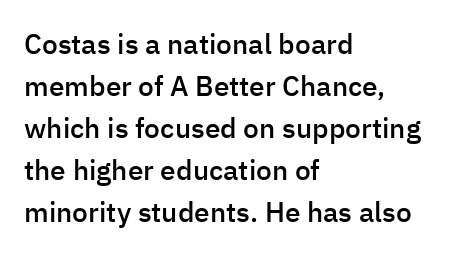
Q: Is the text bold? A: Semi-bold.
Q: Is the text italic (slanted)? A: No, it is upright.
Q: Is the typeface a serif or a sans-serif typeface? A: Sans-serif.
Q: Is the text underlined? A: No.
Q: How is the paragraph aligned? A: Left-aligned.
Q: Is the spacing between letters normal or unusually wide? A: Normal.
Q: Is the spacing between lines tight, normal or loose? A: Normal.
Q: Width (condensed, normal, or wide)? A: Normal.
Q: Stroke contrast? A: Low.
Q: x-height? A: Medium.
Q: Monospaced? A: No.
